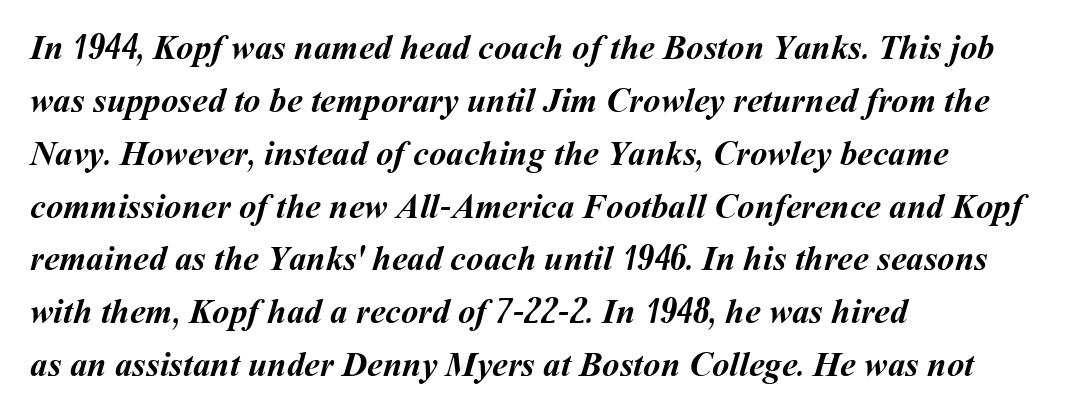
Q: Is the text bold? A: Yes.
Q: Is the text underlined? A: No.
Q: How is the paragraph aligned? A: Left-aligned.
Q: Is the spacing between letters normal or unusually wide? A: Normal.
Q: Is the spacing between lines tight, normal or loose? A: Normal.
Q: Width (condensed, normal, or wide)? A: Normal.
Q: Stroke contrast? A: Medium.
Q: x-height? A: Medium.
Q: Monospaced? A: No.
